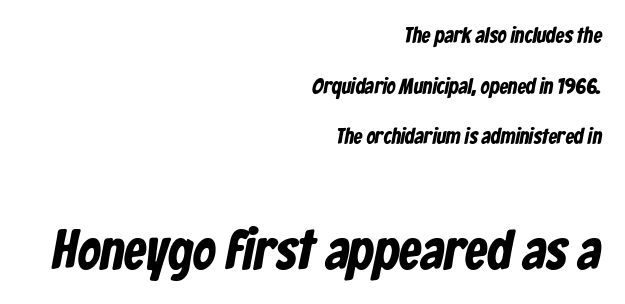
The image shows 56 px condensed sans-serif type; set right-aligned, loose line spacing (2.3x), normal letter spacing, not underlined; the second (bottom) block is 2.55x larger; low stroke contrast and a medium x-height.
